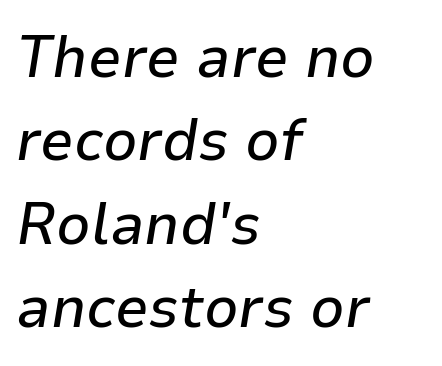
Q: Is the text italic (slanted)? A: Yes, it leans right by about 9 degrees.
Q: Is the text underlined? A: No.
Q: How is the paragraph aligned? A: Left-aligned.
Q: Is the spacing between letters normal or unusually wide? A: Normal.
Q: Is the spacing between lines tight, normal or loose? A: Normal.
Q: Width (condensed, normal, or wide)? A: Normal.
Q: Stroke contrast? A: Low.
Q: x-height? A: Medium.
Q: Monospaced? A: No.
